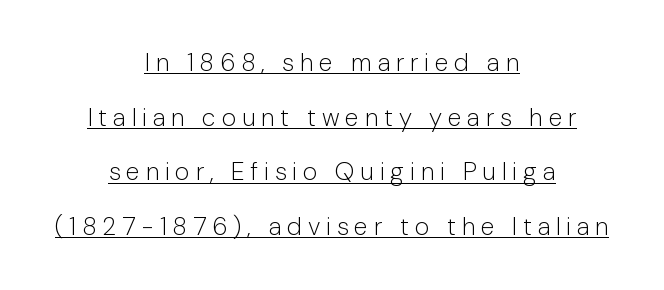
The image shows 25 px text type, upright; set centered, loose line spacing (2.19x), unusually wide letter spacing (+0.23 em), underlined.
